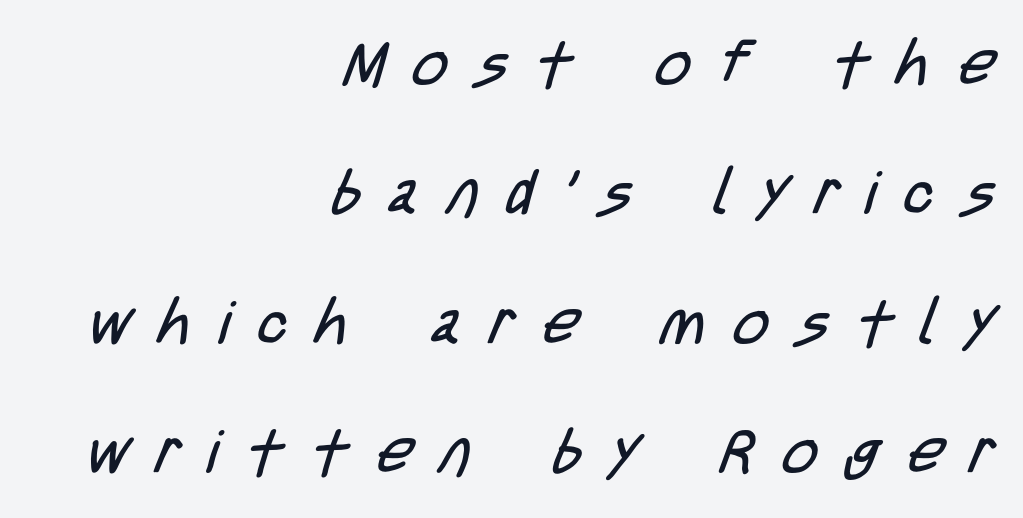
The image shows 61 px regular-weight, condensed sans-serif type; set right-aligned, loose line spacing (2.12x), unusually wide letter spacing (+0.46 em), not underlined; low stroke contrast and a large x-height.
